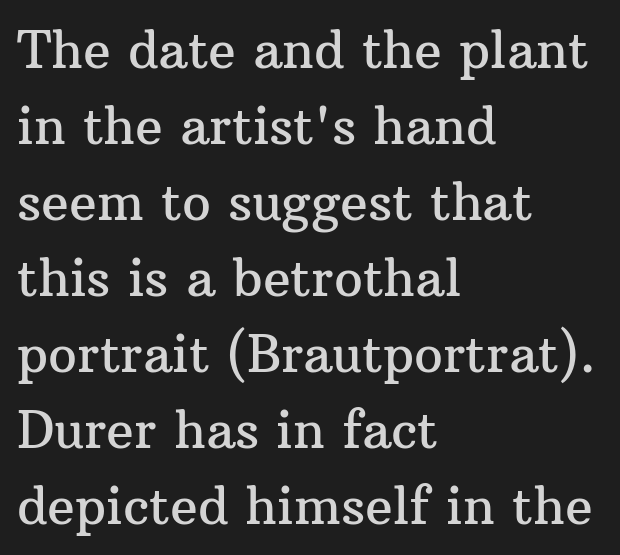
The image shows 51 px serif type, upright; set left-aligned, normal line spacing (1.49x), normal letter spacing, not underlined; medium stroke contrast and a medium x-height.
